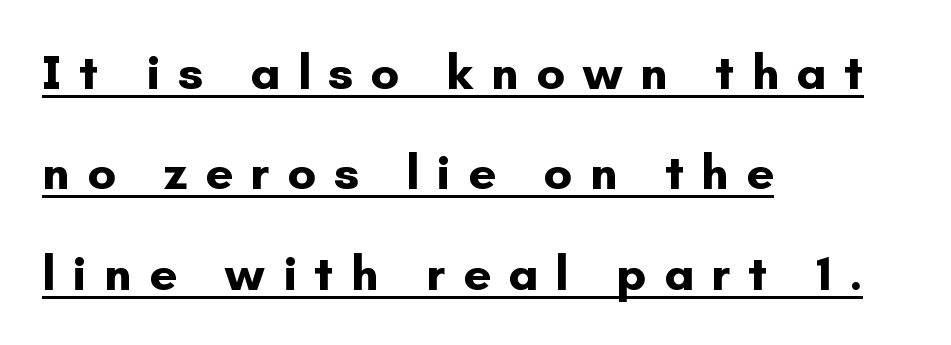
{"serif": "no", "italic": "no", "bold": "yes", "weight": "bold", "width": "normal", "stroke_contrast": "low", "x_height": "small", "monospaced": "no", "underline": "yes", "align": "left", "line_spacing": "loose", "line_spacing_ratio": 2.05, "letter_spacing": "wide", "letter_spacing_em": 0.35, "glyph_px": 49}
